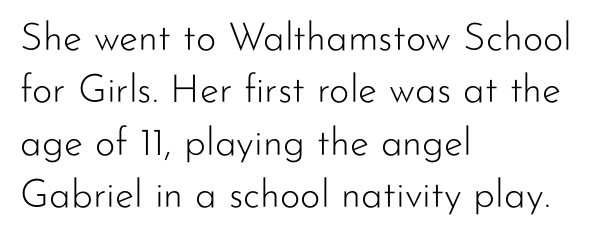
Serifs: no, the terminals of the letterforms are clean. The passage is arranged the way most books set body copy — flush left. Think of a printed novel: that variable character pitch is what you see here. Type without underlining.
